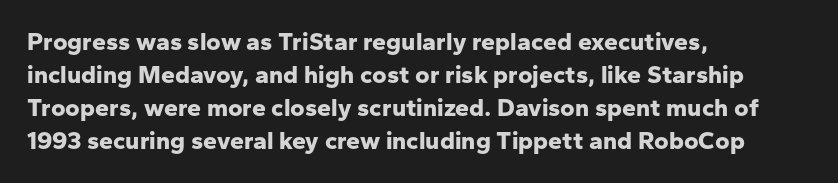
{"italic": "no", "bold": "yes", "underline": "no", "align": "left", "line_spacing": "normal", "line_spacing_ratio": 1.32, "letter_spacing": "normal", "letter_spacing_em": 0.0, "glyph_px": 25}
